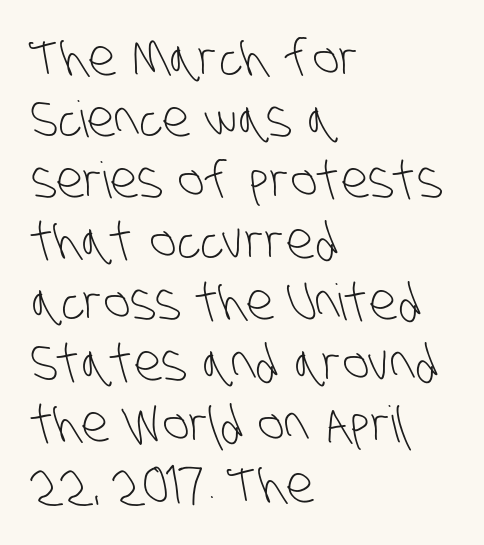
Visually the block forms a straight wall on the left and a jagged coastline on the right. Letters have the restrained weight of plain body copy at most. Nobody touched the tracking dial on this one. The text was rendered using a sans face with plain stroke endings. Character widths vary here, with narrow letters taking less room than wide ones. The area under the type is left untouched.
